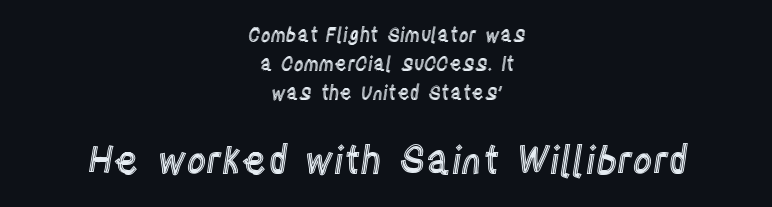
{"width": "condensed", "x_height": "large", "monospaced": "no", "underline": "no", "align": "center", "line_spacing": "normal", "line_spacing_ratio": 1.52, "letter_spacing": "normal", "letter_spacing_em": 0.0, "larger_block": "second", "size_ratio": 2.0, "glyph_px": 38}
